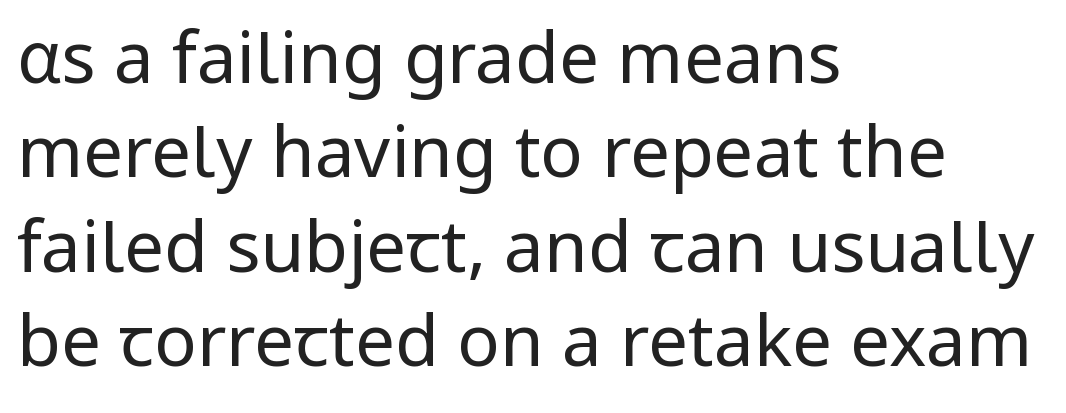
{"serif": "no", "italic": "no", "bold": "no", "weight": "regular", "width": "normal", "stroke_contrast": "low", "x_height": "medium", "monospaced": "no", "underline": "no", "align": "left", "line_spacing": "normal", "line_spacing_ratio": 1.33, "letter_spacing": "normal", "letter_spacing_em": 0.0, "glyph_px": 71}
